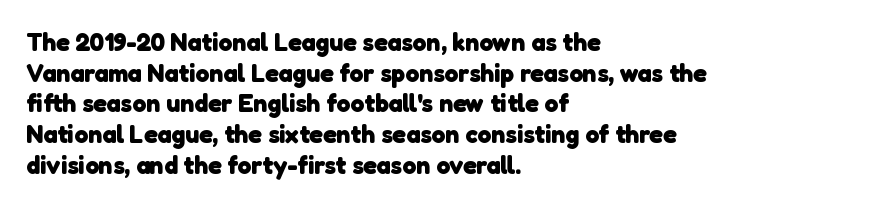
The image shows 25 px bold type; set left-aligned, line spacing 1.23x, normal letter spacing, not underlined.
